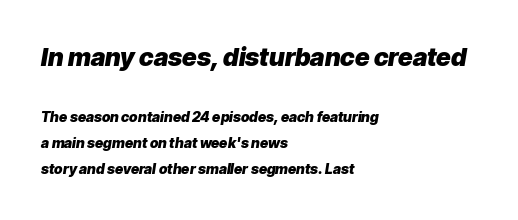
Q: Is the text bold? A: Yes.
Q: Is the text italic (slanted)? A: Yes, it leans right by about 9 degrees.
Q: Is the text underlined? A: No.
Q: How is the paragraph aligned? A: Left-aligned.
Q: Is the spacing between letters normal or unusually wide? A: Normal.
Q: Which block of text is set in a larger size, the first (top) or the second (bottom)? A: The first (top) one.
